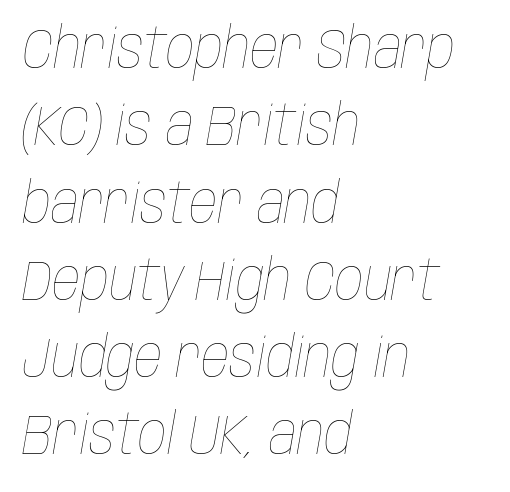
Q: Is the text bold? A: No.
Q: Is the text italic (slanted)? A: Yes, it leans right by about 10 degrees.
Q: Is the text underlined? A: No.
Q: How is the paragraph aligned? A: Left-aligned.
Q: Is the spacing between letters normal or unusually wide? A: Normal.
Q: Is the spacing between lines tight, normal or loose? A: Normal.
Q: Width (condensed, normal, or wide)? A: Condensed.
Q: Stroke contrast? A: Low.
Q: x-height? A: Large.
Q: Monospaced? A: No.
